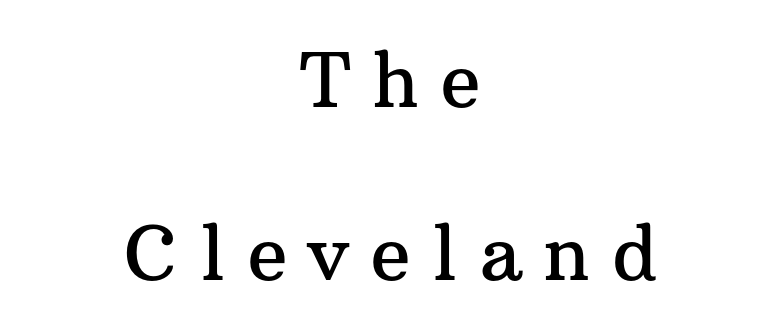
Upright lettering throughout. Compared with a flush-left layout, this one balances lines on the center instead. Unlike a clean sans, this face finishes its strokes with serifs. Here the glyphs are tracked loosely, breaking word shapes into spaced letters. These lines are rendered in a variable-pitch font. Rule under the text: the space is simply empty.
